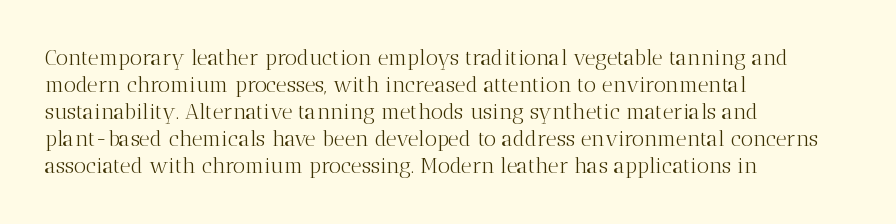
{"italic": "no", "bold": "no", "underline": "no", "align": "left", "line_spacing": "normal", "line_spacing_ratio": 1.28, "letter_spacing": "normal", "letter_spacing_em": 0.0, "glyph_px": 21}
